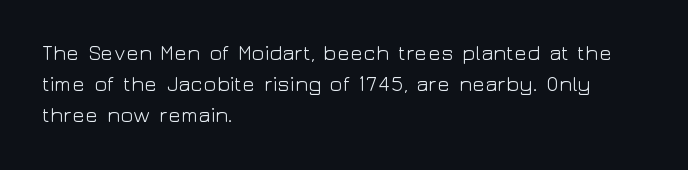
Q: Is the text bold? A: No.
Q: Is the text italic (slanted)? A: No, it is upright.
Q: Is the text underlined? A: No.
Q: How is the paragraph aligned? A: Left-aligned.
Q: Is the spacing between letters normal or unusually wide? A: Normal.
Q: Is the spacing between lines tight, normal or loose? A: Normal.
